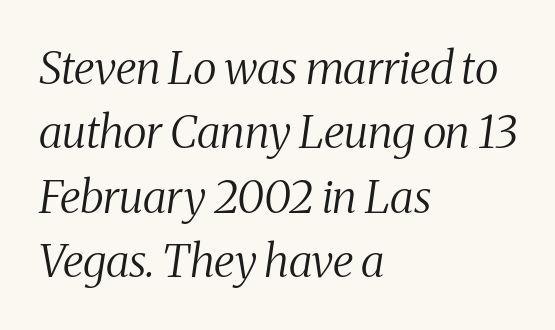
The image shows 45 px regular-weight, condensed serif type, italic (leaning right); set left-aligned, normal line spacing (1.43x), normal letter spacing, not underlined; medium stroke contrast and a medium x-height.
